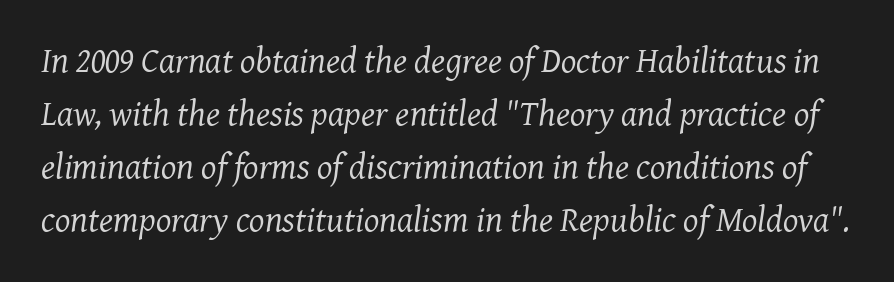
Anything drawn beneath the words? Only blank space. The whole block is typeset with a tilt. The face used here is seriffed, in the tradition of book romans. These lines are rendered in a variable-pitch font. Weight: in the light-to-regular range.
